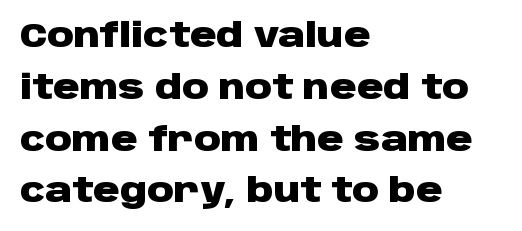
Q: Is the text bold? A: Yes.
Q: Is the text italic (slanted)? A: No, it is upright.
Q: Is the typeface a serif or a sans-serif typeface? A: Sans-serif.
Q: Is the text underlined? A: No.
Q: How is the paragraph aligned? A: Left-aligned.
Q: Is the spacing between letters normal or unusually wide? A: Normal.
Q: Is the spacing between lines tight, normal or loose? A: Normal.
Q: Width (condensed, normal, or wide)? A: Wide.
Q: Stroke contrast? A: Low.
Q: x-height? A: Large.
Q: Monospaced? A: No.
